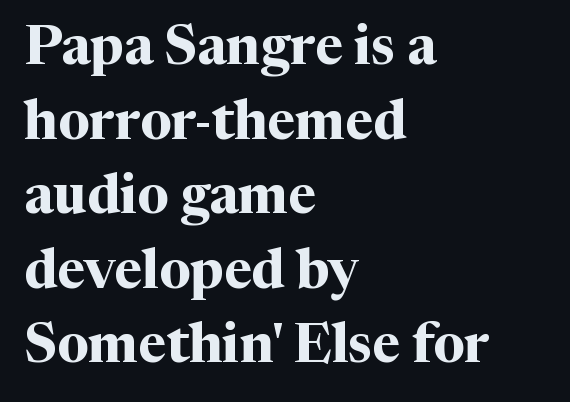
{"serif": "yes", "italic": "no", "bold": "yes", "weight": "bold", "width": "normal", "stroke_contrast": "medium", "x_height": "medium", "monospaced": "no", "underline": "no", "align": "left", "line_spacing": "normal", "line_spacing_ratio": 1.38, "letter_spacing": "normal", "letter_spacing_em": 0.0, "glyph_px": 54}
